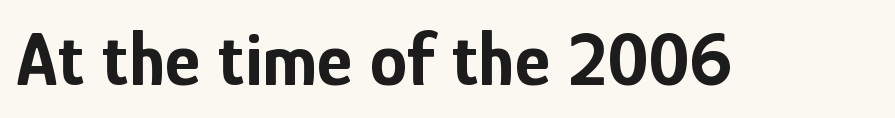
The image shows 76 px bold, condensed sans-serif type, upright; set normal letter spacing, not underlined; low stroke contrast and a medium x-height.
